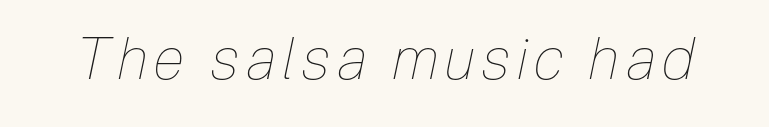
Q: Is the text bold? A: No.
Q: Is the text italic (slanted)? A: Yes, it leans right by about 12 degrees.
Q: Is the text underlined? A: No.
Q: Width (condensed, normal, or wide)? A: Condensed.
Q: Stroke contrast? A: Low.
Q: x-height? A: Medium.
Q: Monospaced? A: No.
